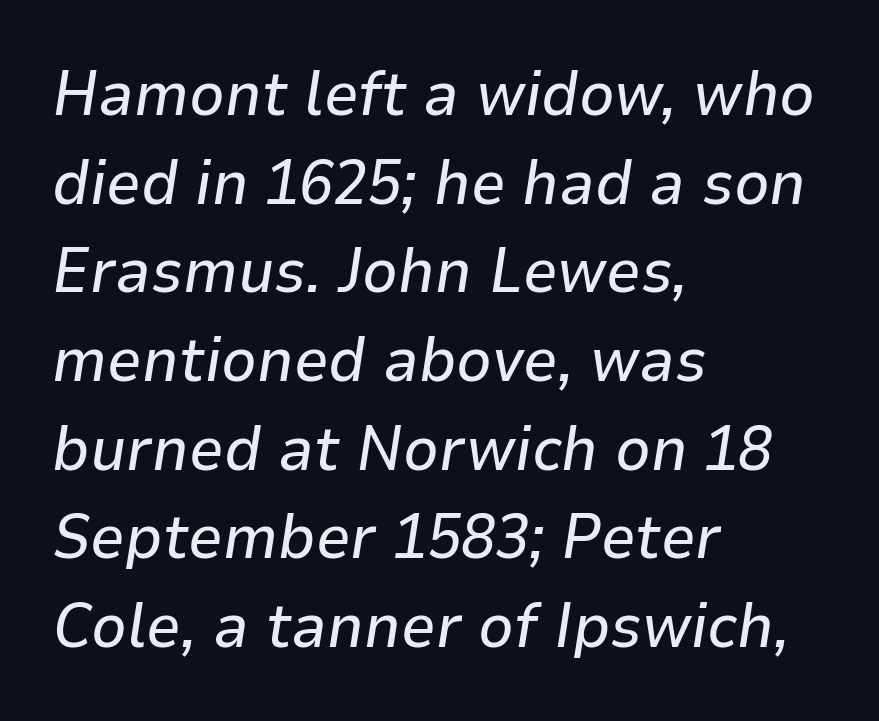
Q: Is the text italic (slanted)? A: Yes, it leans right by about 9 degrees.
Q: Is the text underlined? A: No.
Q: How is the paragraph aligned? A: Left-aligned.
Q: Is the spacing between letters normal or unusually wide? A: Normal.
Q: Is the spacing between lines tight, normal or loose? A: Normal.
Q: Width (condensed, normal, or wide)? A: Normal.
Q: Stroke contrast? A: Low.
Q: x-height? A: Medium.
Q: Monospaced? A: No.
